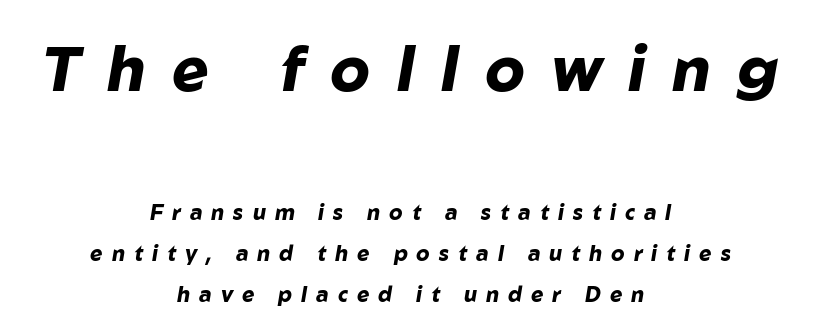
The image shows 62 px heavy type, italic (leaning right); set centered, loose line spacing (1.95x), unusually wide letter spacing (+0.43 em), not underlined; the first (top) block is 2.95x larger; low stroke contrast and a medium x-height.
